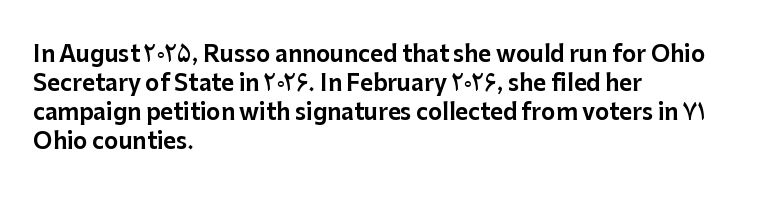
It's the straight-up-and-down kind of type. The horizontal fit of the characters is conventional and even. These lines are set flush left with a ragged right edge. Glance below the letters and you will spot only blank space.
